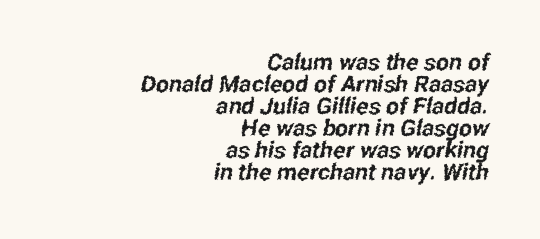
The image shows 23 px text type; set right-aligned, tight line spacing (0.96x), normal letter spacing, not underlined.
